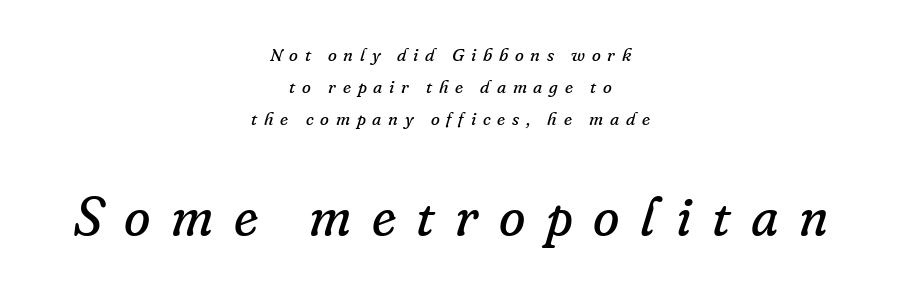
Q: Is the text bold? A: No.
Q: Is the text italic (slanted)? A: Yes, it leans right by about 16 degrees.
Q: Is the typeface a serif or a sans-serif typeface? A: Serif.
Q: Is the text underlined? A: No.
Q: How is the paragraph aligned? A: Centered.
Q: Is the spacing between letters normal or unusually wide? A: Unusually wide.
Q: Which block of text is set in a larger size, the first (top) or the second (bottom)? A: The second (bottom) one.
Q: Width (condensed, normal, or wide)? A: Normal.
Q: Stroke contrast? A: Low.
Q: x-height? A: Small.
Q: Monospaced? A: No.
